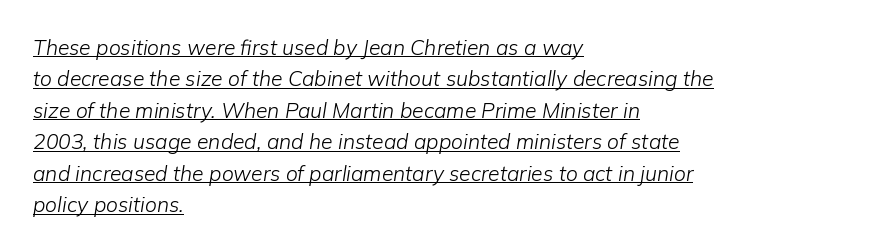
The image shows 21 px text type, italic (leaning right); set left-aligned, normal line spacing (1.5x), normal letter spacing, underlined.
